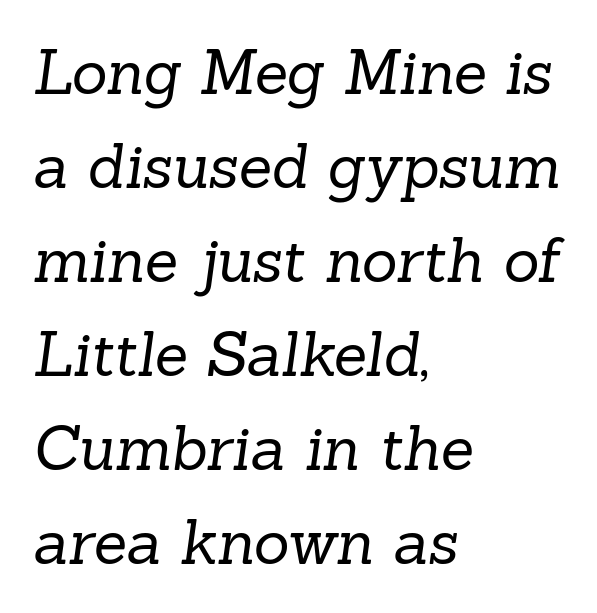
Compared with typical paragraphs, the rows here are spaced about the same. Anything drawn beneath the words? Only blank space. A student would call this left alignment; a typographer would say flush left, rag right. Stroke thickness stays within the range of a standard reading face or lighter.
